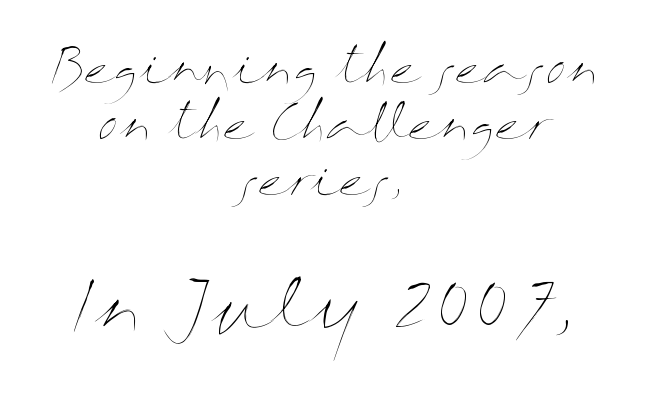
Q: Is the text bold? A: No.
Q: Is the text italic (slanted)? A: Yes.
Q: Is the text underlined? A: No.
Q: How is the paragraph aligned? A: Centered.
Q: Is the spacing between letters normal or unusually wide? A: Normal.
Q: Which block of text is set in a larger size, the first (top) or the second (bottom)? A: The second (bottom) one.
Q: Width (condensed, normal, or wide)? A: Wide.
Q: Stroke contrast? A: Medium.
Q: x-height? A: Medium.
Q: Monospaced? A: No.
